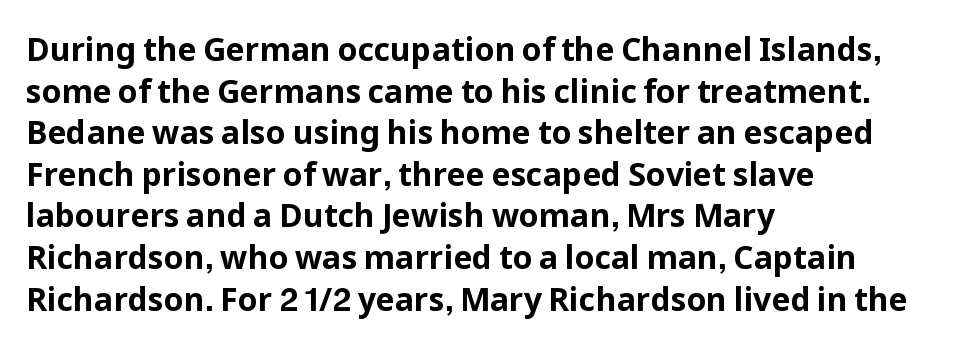
The image shows 32 px bold sans-serif type, upright; set left-aligned, normal line spacing (1.3x), normal letter spacing, not underlined; low stroke contrast and a medium x-height.
